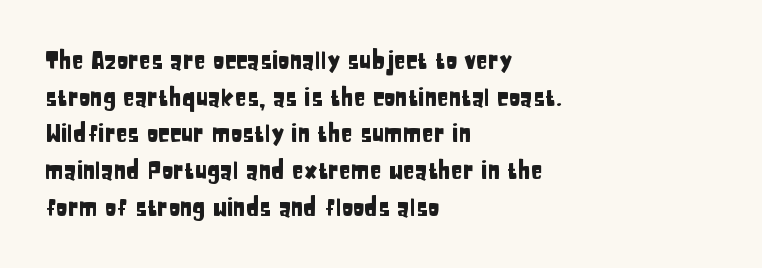
The image shows 24 px text type, upright; set left-aligned, normal line spacing (1.53x), normal letter spacing, not underlined.
